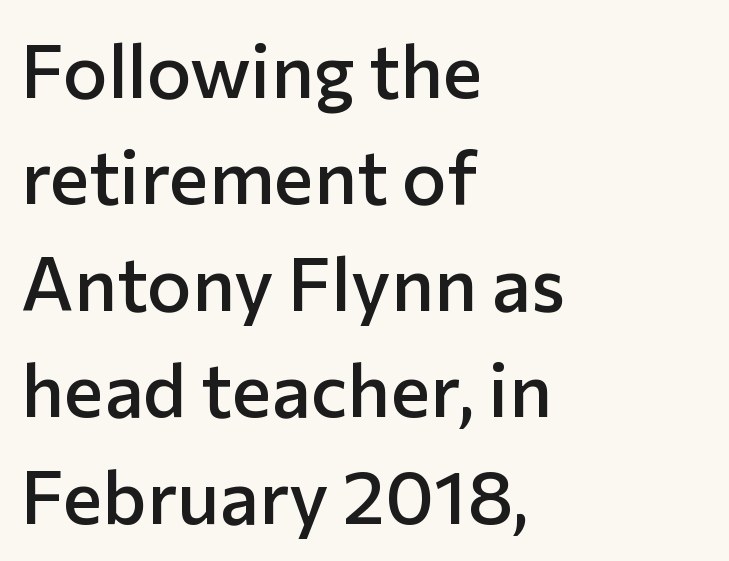
Q: Is the text bold? A: Semi-bold.
Q: Is the text italic (slanted)? A: No, it is upright.
Q: Is the typeface a serif or a sans-serif typeface? A: Sans-serif.
Q: Is the text underlined? A: No.
Q: How is the paragraph aligned? A: Left-aligned.
Q: Is the spacing between letters normal or unusually wide? A: Normal.
Q: Is the spacing between lines tight, normal or loose? A: Normal.
Q: Width (condensed, normal, or wide)? A: Normal.
Q: Stroke contrast? A: Low.
Q: x-height? A: Medium.
Q: Monospaced? A: No.
